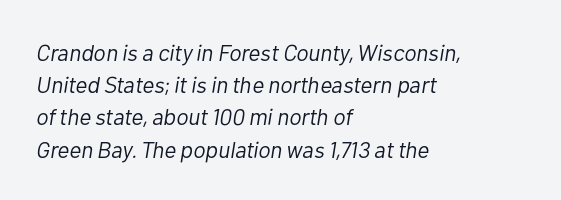
Observe the ordinary spacing: letters are neighbours, not strangers. How would I describe the line gaps? Plain and ordinary. Caption: multi-line text, flush left, ragged right. Looking at the ascenders, they clearly lean.
